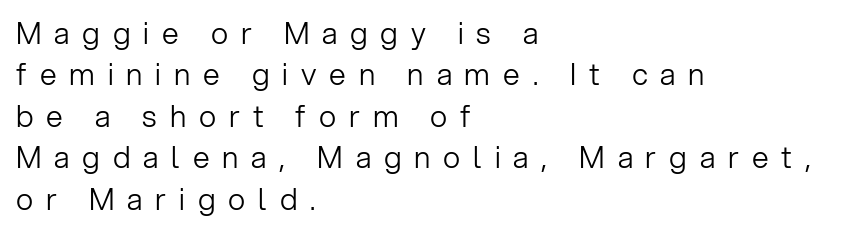
{"serif": "no", "italic": "no", "bold": "no", "weight": "light", "width": "normal", "stroke_contrast": "low", "x_height": "medium", "monospaced": "no", "underline": "no", "align": "left", "line_spacing": "normal", "line_spacing_ratio": 1.38, "letter_spacing": "wide", "letter_spacing_em": 0.43, "glyph_px": 30}
